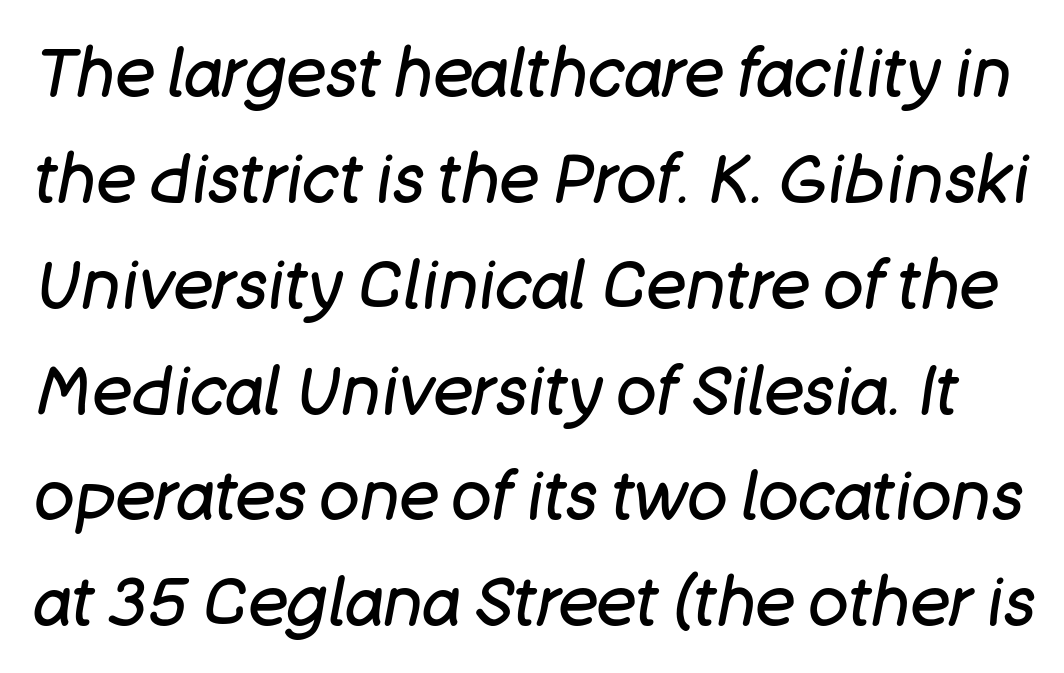
The image shows 67 px regular-weight type, italic (leaning right); set normal line spacing (1.58x), normal letter spacing, not underlined; low stroke contrast and a large x-height.
